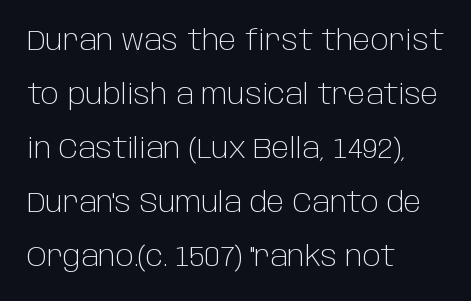
{"serif": "no", "italic": "no", "bold": "no", "weight": "light", "width": "normal", "stroke_contrast": "low", "x_height": "large", "monospaced": "no", "underline": "no", "align": "left", "line_spacing": "loose", "line_spacing_ratio": 1.93, "letter_spacing": "normal", "letter_spacing_em": 0.0, "glyph_px": 28}
